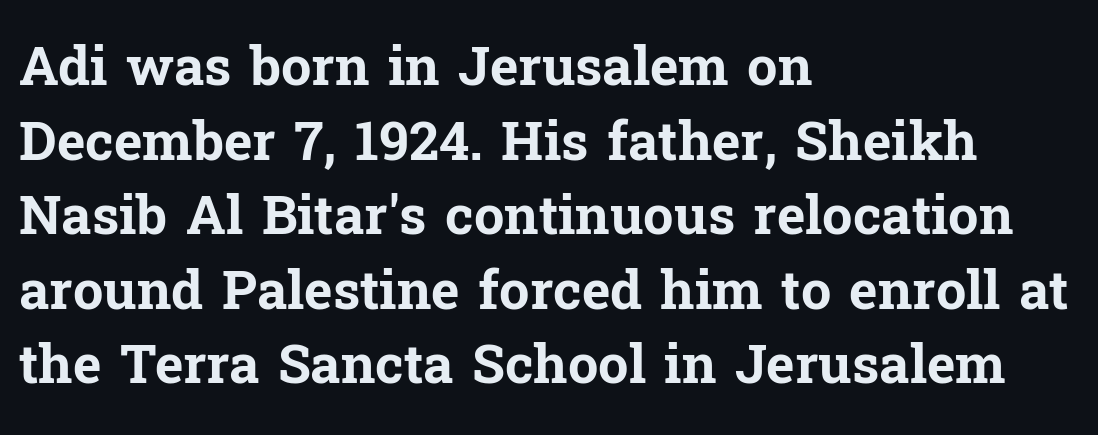
Serifs: yes, visible at the terminals of the letterforms. The tracking reads as untouched default to a designer's eye. Here the designer chose a conventional face with non-uniform glyph widths. The specimen reads as upright at a glance. These lines are set flush left with a ragged right edge. A typesetter would call this leading conventional body-copy spacing.
